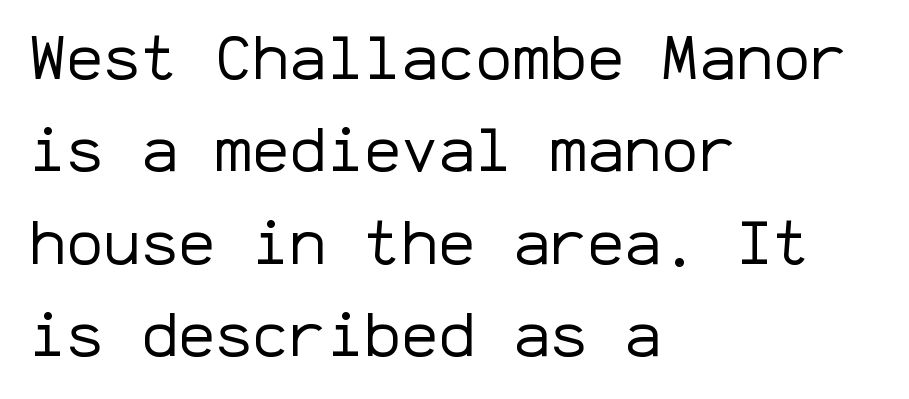
Q: Is the text bold? A: No.
Q: Is the text italic (slanted)? A: No, it is upright.
Q: Is the typeface a serif or a sans-serif typeface? A: Sans-serif.
Q: Is the text underlined? A: No.
Q: How is the paragraph aligned? A: Left-aligned.
Q: Is the spacing between letters normal or unusually wide? A: Normal.
Q: Is the spacing between lines tight, normal or loose? A: Normal.
Q: Width (condensed, normal, or wide)? A: Normal.
Q: Stroke contrast? A: Low.
Q: x-height? A: Medium.
Q: Monospaced? A: Yes.
